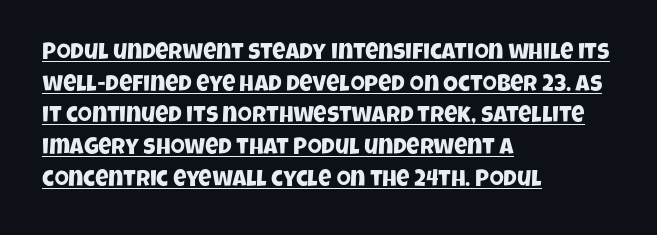
The image shows 23 px text type; set left-aligned, normal line spacing (1.38x), normal letter spacing, underlined.
